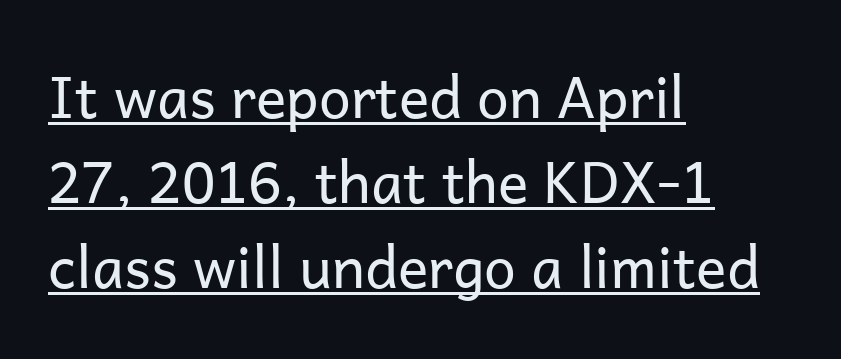
The image shows 57 px regular-weight sans-serif type, upright; set left-aligned, normal line spacing (1.49x), normal letter spacing, underlined; low stroke contrast and a medium x-height.
